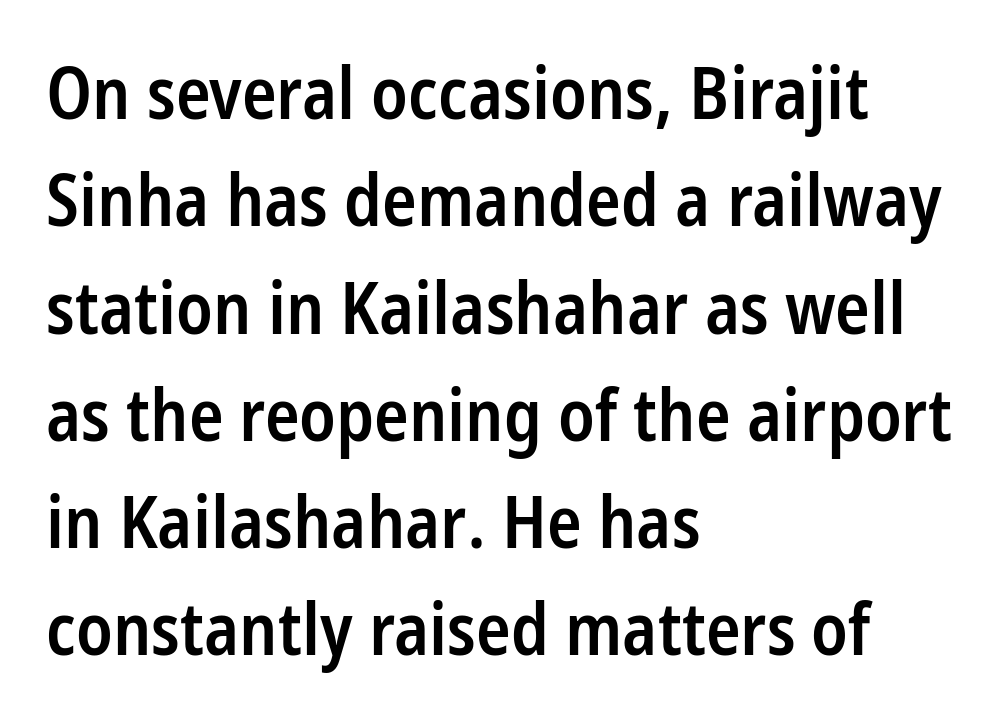
Q: Is the text bold? A: Semi-bold.
Q: Is the text italic (slanted)? A: No, it is upright.
Q: Is the typeface a serif or a sans-serif typeface? A: Sans-serif.
Q: Is the text underlined? A: No.
Q: How is the paragraph aligned? A: Left-aligned.
Q: Is the spacing between letters normal or unusually wide? A: Normal.
Q: Is the spacing between lines tight, normal or loose? A: Normal.
Q: Width (condensed, normal, or wide)? A: Condensed.
Q: Stroke contrast? A: Low.
Q: x-height? A: Medium.
Q: Monospaced? A: No.
